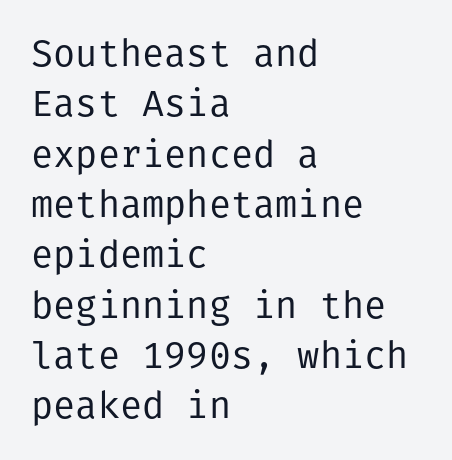
The font family rendered here belongs to the sans-serif group. The weight tops out at a normal text grade. A student would call this left alignment; a typographer would say flush left, rag right. This sample uses plain, unmodified letter spacing.
